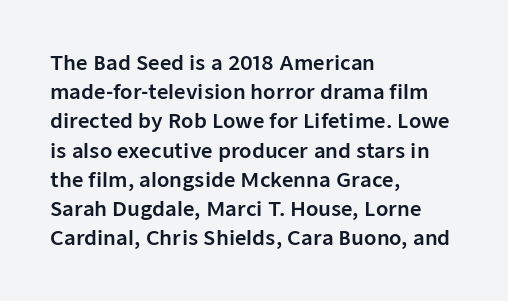
A bare baseline throughout the passage. Tracking value appears to be zero — textbook default spacing. The lettering holds an erect, upright posture throughout. The lines in this sample share a left origin and differ only in where they stop.
